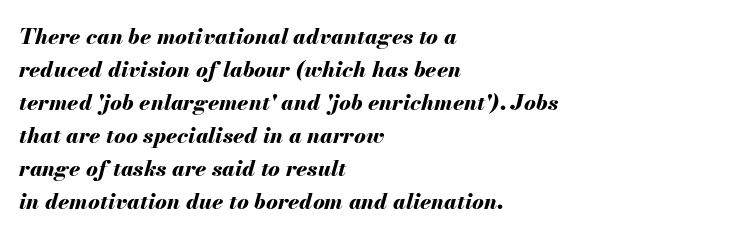
One glance says typical: line gaps are just what's usual. A typesetter would call this zero additional tracking. Would a proofreader flag this as italicized? Yes. Is the block centered? No — it sits flush against the left margin.
